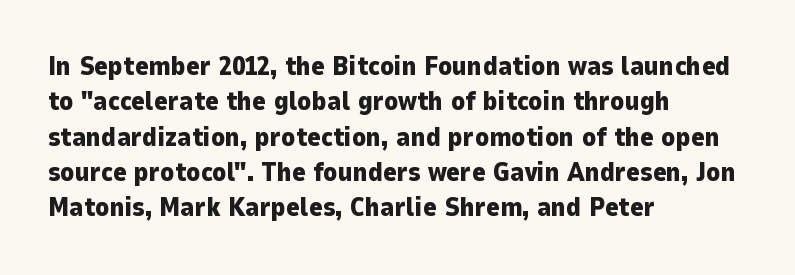
{"italic": "no", "bold": "yes", "underline": "no", "align": "left", "line_spacing": "normal", "line_spacing_ratio": 1.36, "letter_spacing": "normal", "letter_spacing_em": 0.0, "glyph_px": 26}
